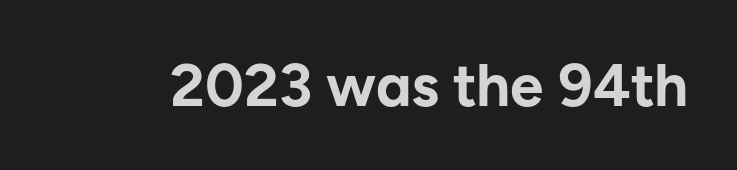
The image shows 60 px bold sans-serif type, upright; set normal letter spacing, not underlined; low stroke contrast and a medium x-height.
